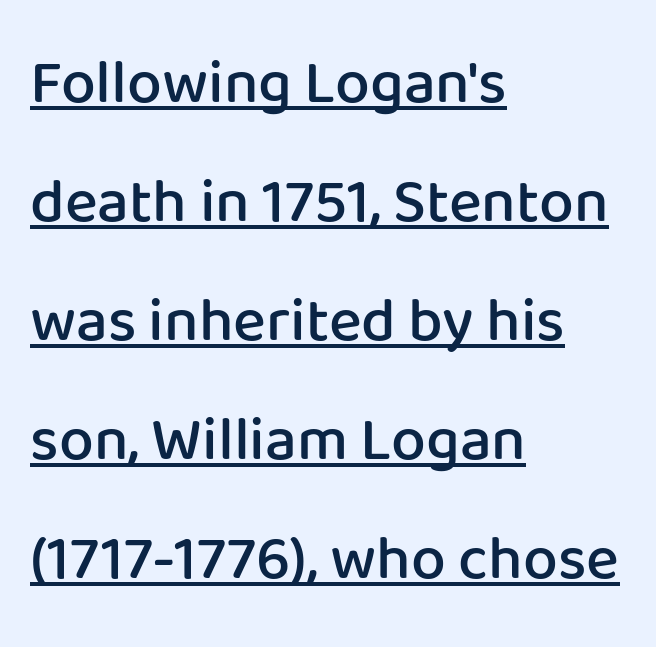
{"serif": "no", "italic": "no", "bold": "semi", "weight": "semibold", "width": "normal", "stroke_contrast": "low", "x_height": "medium", "monospaced": "no", "underline": "yes", "align": "left", "line_spacing": "loose", "line_spacing_ratio": 1.92, "letter_spacing": "normal", "letter_spacing_em": 0.0, "glyph_px": 62}
